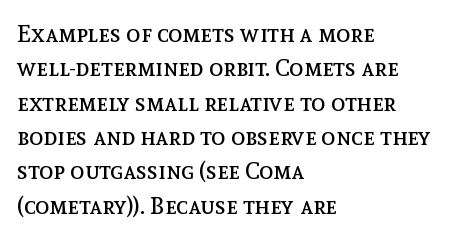
Q: Is the text bold? A: No.
Q: Is the text italic (slanted)? A: No, it is upright.
Q: Is the text underlined? A: No.
Q: How is the paragraph aligned? A: Left-aligned.
Q: Is the spacing between letters normal or unusually wide? A: Normal.
Q: Is the spacing between lines tight, normal or loose? A: Normal.
